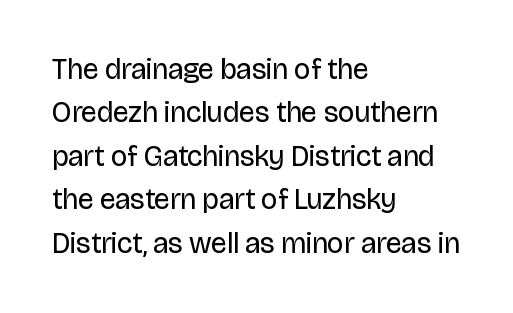
Q: Is the text bold? A: No.
Q: Is the text italic (slanted)? A: No, it is upright.
Q: Is the typeface a serif or a sans-serif typeface? A: Sans-serif.
Q: Is the text underlined? A: No.
Q: How is the paragraph aligned? A: Left-aligned.
Q: Is the spacing between letters normal or unusually wide? A: Normal.
Q: Is the spacing between lines tight, normal or loose? A: Normal.
Q: Width (condensed, normal, or wide)? A: Normal.
Q: Stroke contrast? A: Low.
Q: x-height? A: Large.
Q: Monospaced? A: No.
